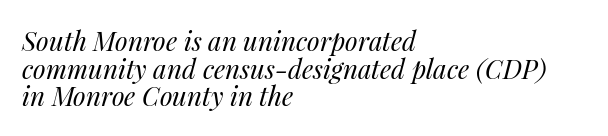
Q: Is the text bold? A: No.
Q: Is the text italic (slanted)? A: Yes, it leans right by about 14 degrees.
Q: Is the text underlined? A: No.
Q: How is the paragraph aligned? A: Left-aligned.
Q: Is the spacing between letters normal or unusually wide? A: Normal.
Q: Is the spacing between lines tight, normal or loose? A: Tight.
